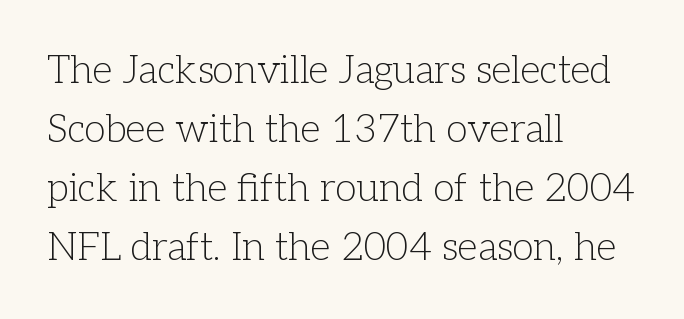
Q: Is the text bold? A: No.
Q: Is the text italic (slanted)? A: No, it is upright.
Q: Is the typeface a serif or a sans-serif typeface? A: Serif.
Q: Is the text underlined? A: No.
Q: How is the paragraph aligned? A: Left-aligned.
Q: Is the spacing between letters normal or unusually wide? A: Normal.
Q: Is the spacing between lines tight, normal or loose? A: Normal.
Q: Width (condensed, normal, or wide)? A: Normal.
Q: Stroke contrast? A: Low.
Q: x-height? A: Medium.
Q: Monospaced? A: No.
